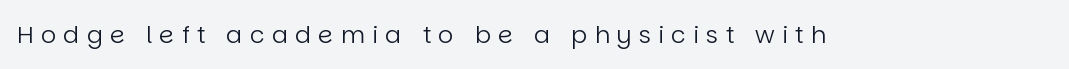
The typesetting does not lean heavy: it is not bold. Is there any slant? The stems are plumb. The foot of each line stays bare and open. A typesetter would call this heavily tracked-out type.
